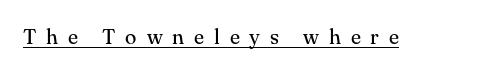
The image shows 21 px text type, upright; set unusually wide letter spacing (+0.47 em), underlined.
